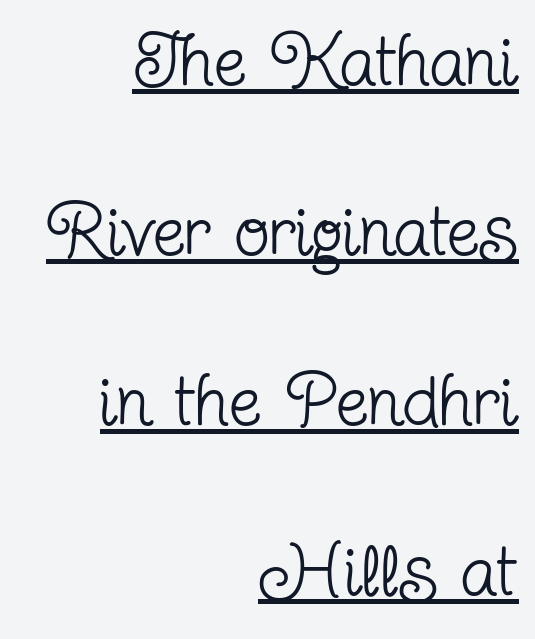
The image shows 73 px regular-weight, condensed serif type, upright; set right-aligned, loose line spacing (2.33x), normal letter spacing, underlined; low stroke contrast and a medium x-height.
